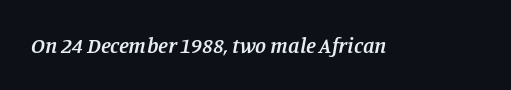
Q: Is the text bold? A: Semi-bold.
Q: Is the text italic (slanted)? A: Yes, it leans right by about 11 degrees.
Q: Is the text underlined? A: No.
Q: Is the spacing between letters normal or unusually wide? A: Normal.
